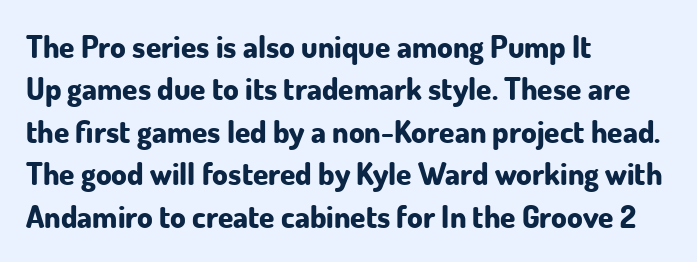
{"serif": "no", "italic": "no", "bold": "yes", "weight": "bold", "width": "normal", "stroke_contrast": "low", "x_height": "small", "monospaced": "no", "underline": "no", "align": "left", "line_spacing": "normal", "line_spacing_ratio": 1.37, "letter_spacing": "normal", "letter_spacing_em": 0.0, "glyph_px": 31}
